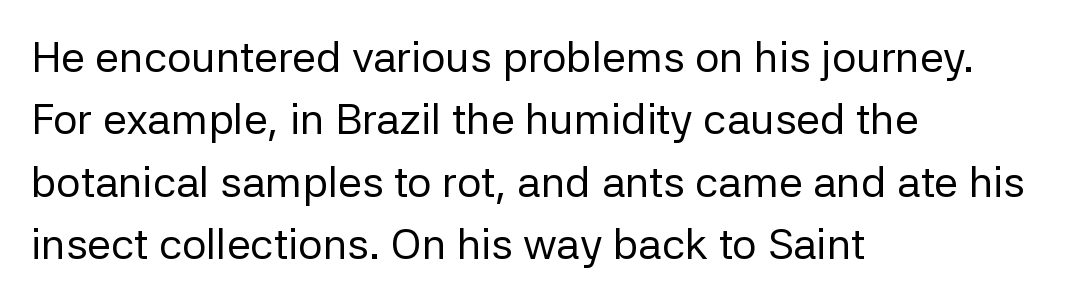
The image shows 43 px regular-weight sans-serif type, upright; set left-aligned, normal line spacing (1.45x), normal letter spacing, not underlined; low stroke contrast and a medium x-height.
